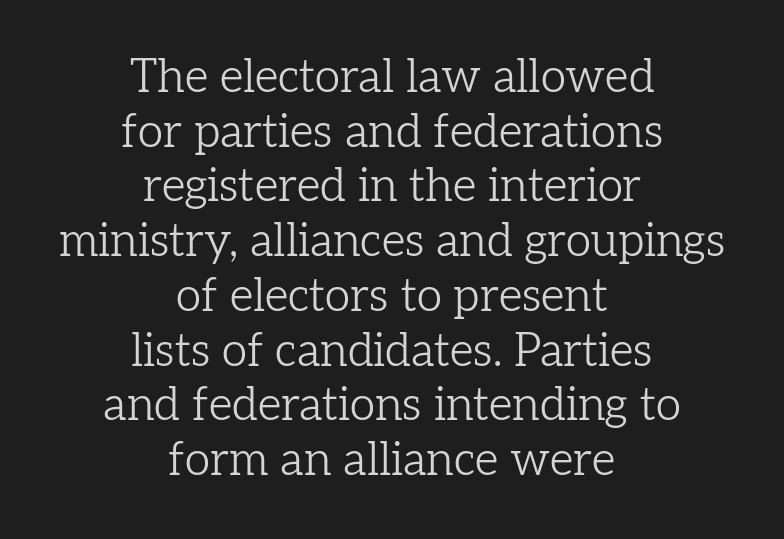
The image shows 46 px light serif type, upright; set centered, line spacing 1.19x, normal letter spacing, not underlined; low stroke contrast and a medium x-height.
